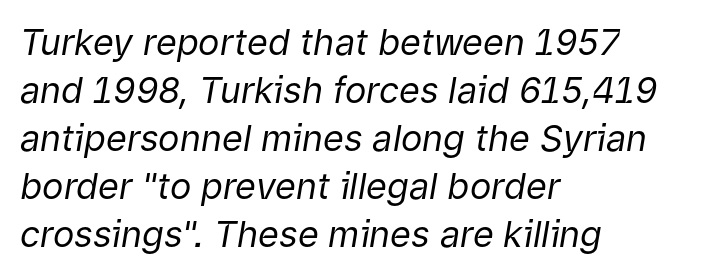
The letters advance in unequal steps, a hallmark of proportional type. This is oblique type, the kind used for emphasis or titles. Has an underline been added? It has not. This rendering leaves character spacing at its baseline value. Is this a heavy cut? Hardly; it is regular or lighter. The leading is moderate, giving the passage an even texture.
